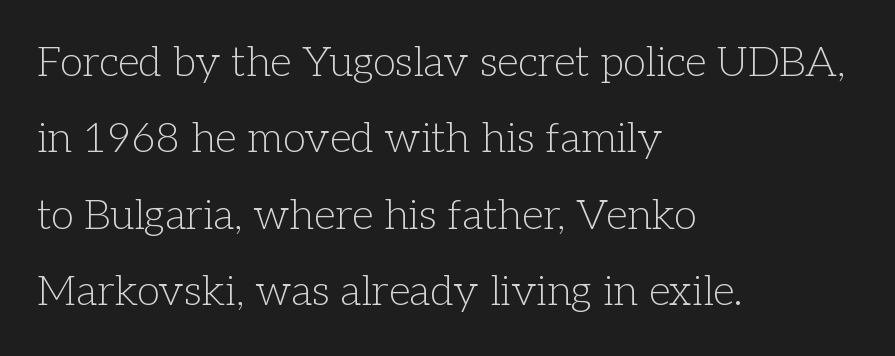
The image shows 42 px light serif type, upright; set left-aligned, line spacing 1.82x, normal letter spacing, not underlined; low stroke contrast and a medium x-height.
